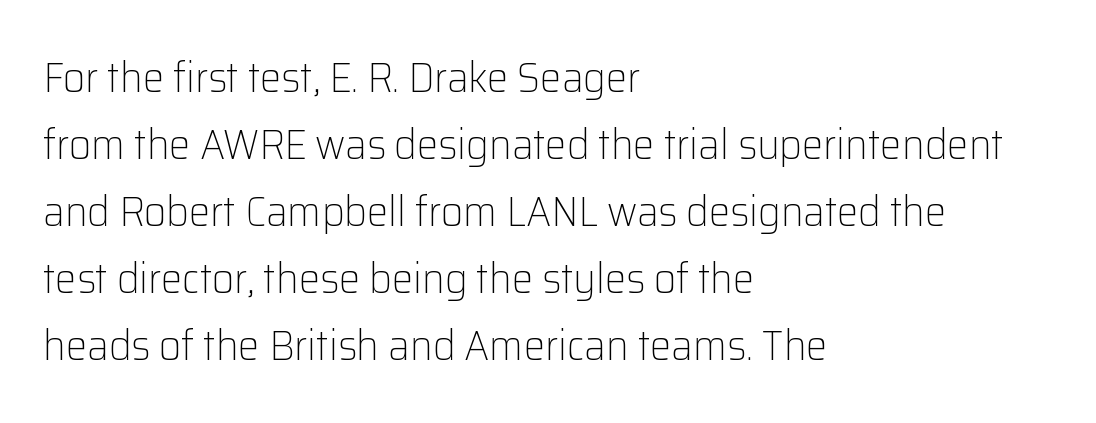
Q: Is the text bold? A: No.
Q: Is the text italic (slanted)? A: No, it is upright.
Q: Is the typeface a serif or a sans-serif typeface? A: Sans-serif.
Q: Is the text underlined? A: No.
Q: How is the paragraph aligned? A: Left-aligned.
Q: Is the spacing between letters normal or unusually wide? A: Normal.
Q: Is the spacing between lines tight, normal or loose? A: Normal.
Q: Width (condensed, normal, or wide)? A: Normal.
Q: Stroke contrast? A: Low.
Q: x-height? A: Medium.
Q: Monospaced? A: No.
